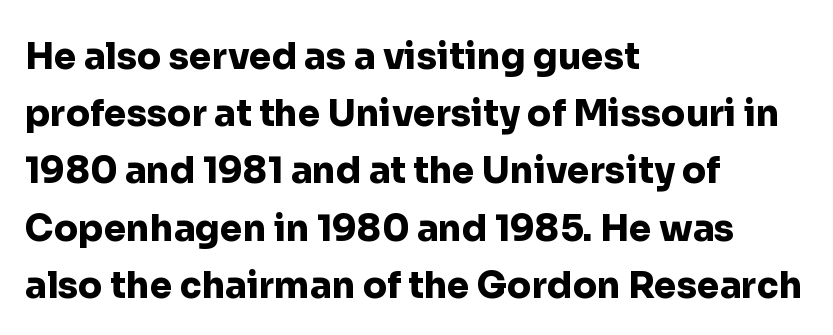
Q: Is the text bold? A: Yes.
Q: Is the text italic (slanted)? A: No, it is upright.
Q: Is the typeface a serif or a sans-serif typeface? A: Sans-serif.
Q: Is the text underlined? A: No.
Q: How is the paragraph aligned? A: Left-aligned.
Q: Is the spacing between letters normal or unusually wide? A: Normal.
Q: Is the spacing between lines tight, normal or loose? A: Normal.
Q: Width (condensed, normal, or wide)? A: Normal.
Q: Stroke contrast? A: Low.
Q: x-height? A: Medium.
Q: Monospaced? A: No.
